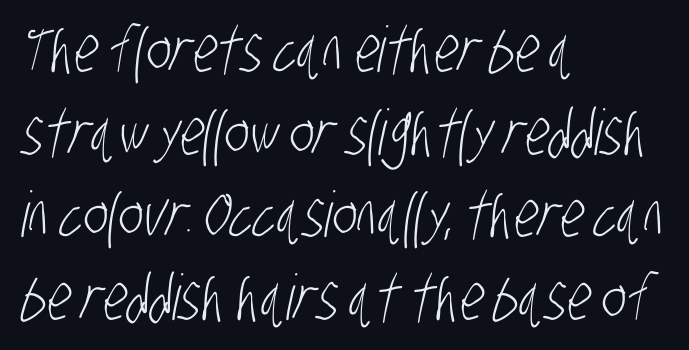
Q: Is the text bold? A: No.
Q: Is the typeface a serif or a sans-serif typeface? A: Sans-serif.
Q: Is the text underlined? A: No.
Q: How is the paragraph aligned? A: Left-aligned.
Q: Is the spacing between letters normal or unusually wide? A: Normal.
Q: Is the spacing between lines tight, normal or loose? A: Normal.
Q: Width (condensed, normal, or wide)? A: Condensed.
Q: Stroke contrast? A: Low.
Q: x-height? A: Large.
Q: Monospaced? A: No.
